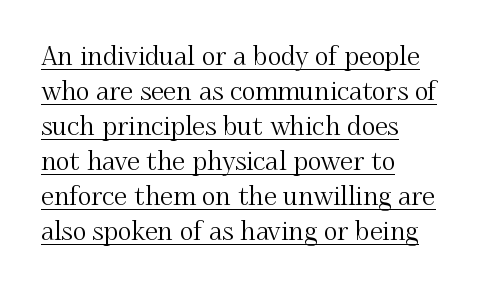
The image shows 26 px text type, upright; set left-aligned, normal line spacing (1.35x), normal letter spacing, underlined.
